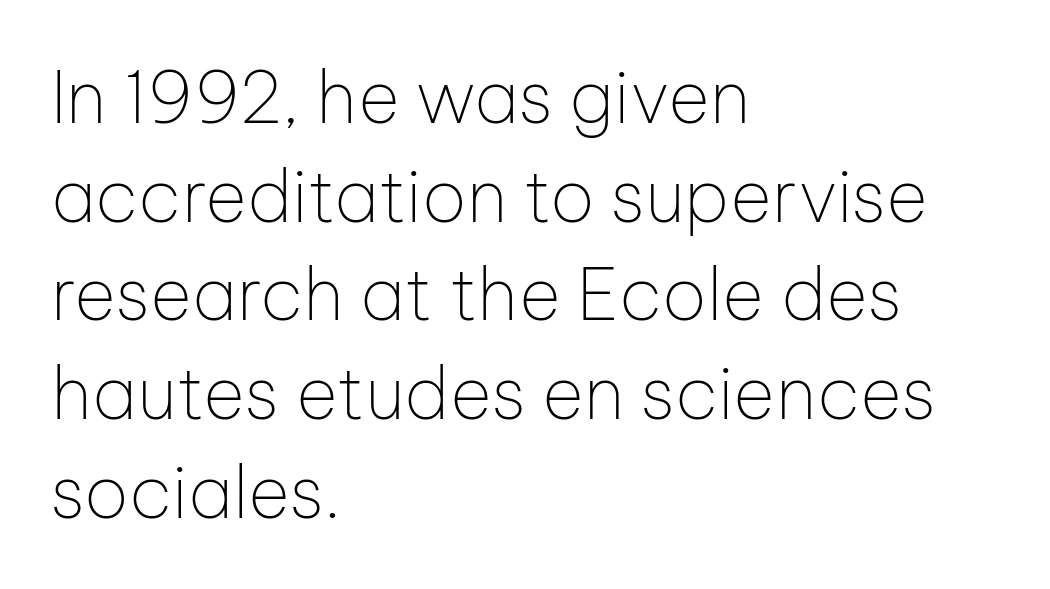
The image shows 72 px thin sans-serif type, upright; set left-aligned, normal line spacing (1.37x), normal letter spacing, not underlined; low stroke contrast and a medium x-height.
